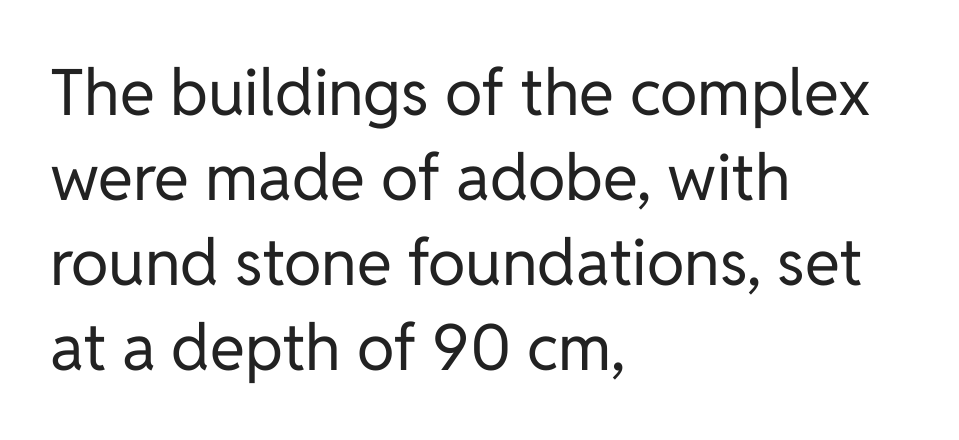
Q: Is the text bold? A: No.
Q: Is the text italic (slanted)? A: No, it is upright.
Q: Is the typeface a serif or a sans-serif typeface? A: Sans-serif.
Q: Is the text underlined? A: No.
Q: How is the paragraph aligned? A: Left-aligned.
Q: Is the spacing between letters normal or unusually wide? A: Normal.
Q: Is the spacing between lines tight, normal or loose? A: Normal.
Q: Width (condensed, normal, or wide)? A: Normal.
Q: Stroke contrast? A: Low.
Q: x-height? A: Medium.
Q: Monospaced? A: No.
